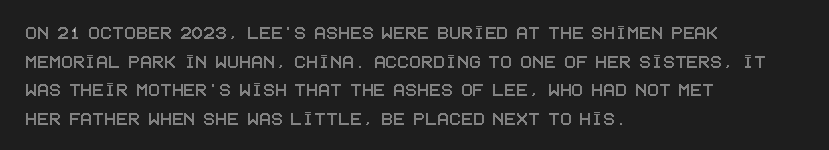
{"italic": "no", "underline": "no", "align": "left", "line_spacing": "normal", "line_spacing_ratio": 1.3, "letter_spacing": "normal", "letter_spacing_em": 0.0, "glyph_px": 22}
